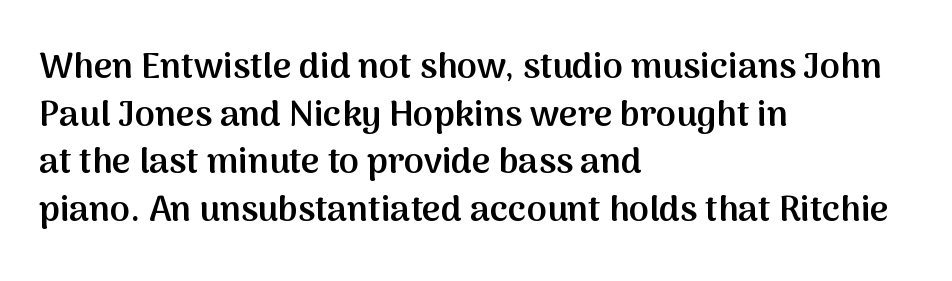
The image shows 36 px semibold sans-serif type, upright; set left-aligned, normal line spacing (1.32x), normal letter spacing, not underlined; medium stroke contrast and a medium x-height.
